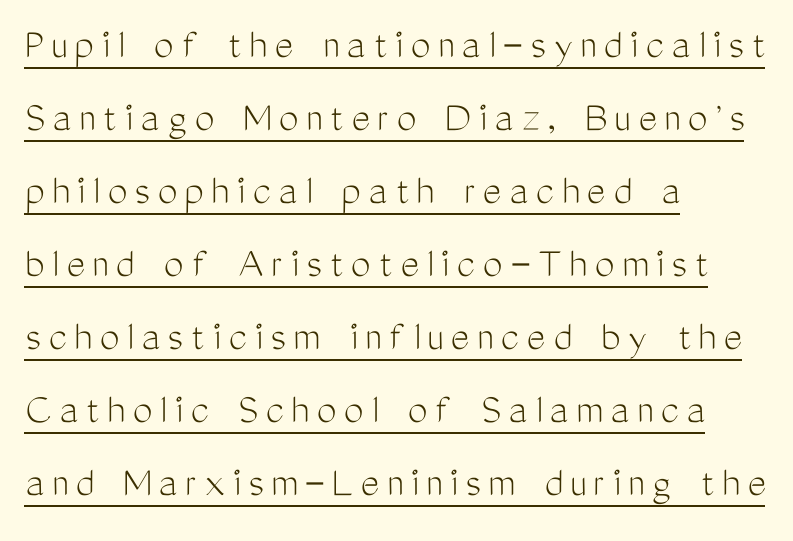
The image shows 44 px light, condensed sans-serif type, upright; set left-aligned, normal line spacing (1.66x), underlined; medium stroke contrast and a medium x-height.
